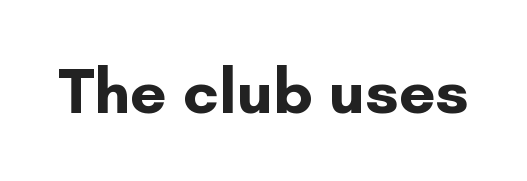
These lines are rendered in a variable-pitch font. Do the letters lean? They stand straight. The tracking reads as untouched default to a designer's eye. Compared with an ordinary text face, these strokes are far heavier — a full bold. Rule under the text: the space is simply empty.
